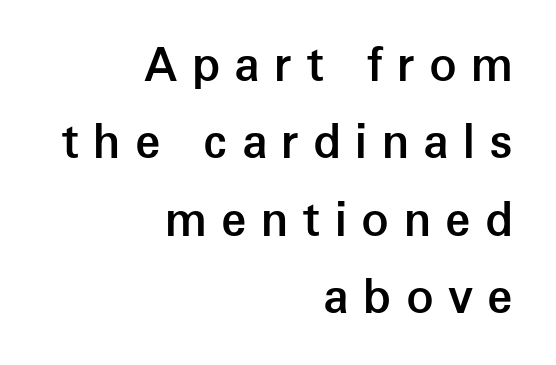
Q: Is the text bold? A: Semi-bold.
Q: Is the text italic (slanted)? A: No, it is upright.
Q: Is the typeface a serif or a sans-serif typeface? A: Sans-serif.
Q: Is the text underlined? A: No.
Q: How is the paragraph aligned? A: Right-aligned.
Q: Is the spacing between letters normal or unusually wide? A: Unusually wide.
Q: Is the spacing between lines tight, normal or loose? A: Normal.
Q: Width (condensed, normal, or wide)? A: Normal.
Q: Stroke contrast? A: Low.
Q: x-height? A: Medium.
Q: Monospaced? A: No.
